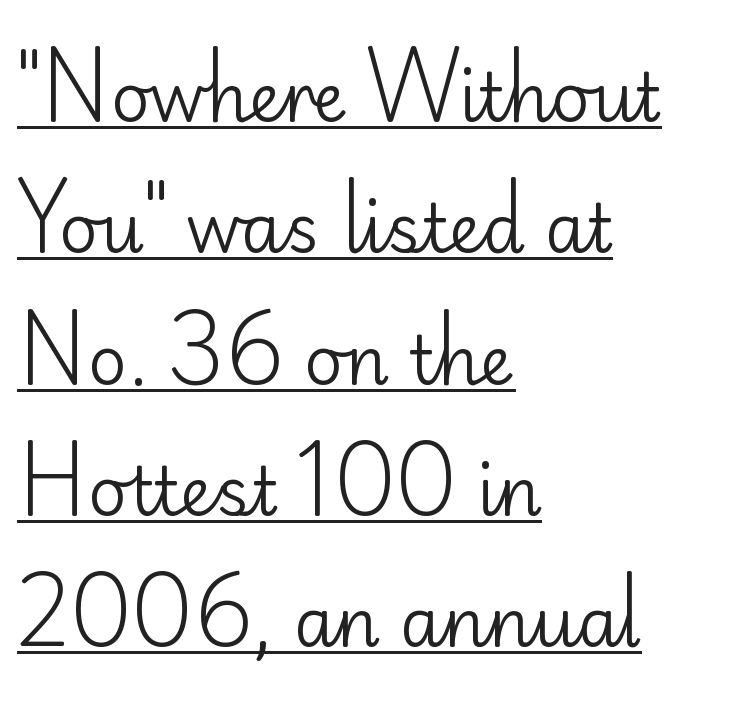
{"serif": "no", "italic": "no", "bold": "no", "weight": "regular", "width": "normal", "stroke_contrast": "low", "x_height": "small", "monospaced": "no", "underline": "yes", "align": "left", "line_spacing": "loose", "line_spacing_ratio": 1.96, "letter_spacing": "normal", "letter_spacing_em": 0.0, "glyph_px": 67}
